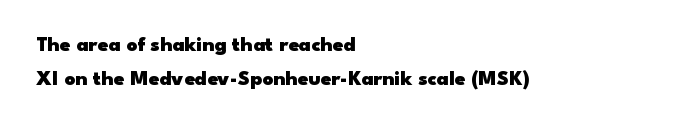
The type sits square on the baseline with zero lean. The strokes are fattened all the way to bold. The paragraph has a hard left edge and a soft right edge. This rendering leaves character spacing at its baseline value.
